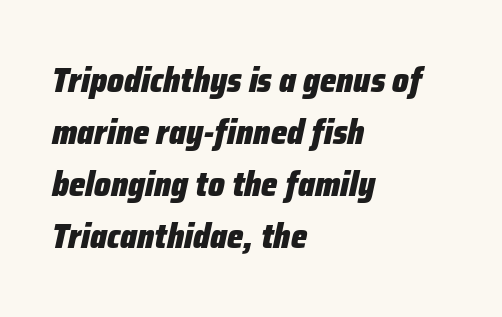
Each row of text sits above clean, open space. Think of a printed novel: that variable character pitch is what you see here. Weight check: bold — yes, fully. The compositor pushed each line to the left boundary. The lettering tilts uniformly, giving the passage an italic look. Summary of vertical rhythm: regular, with standard interline spacing.
